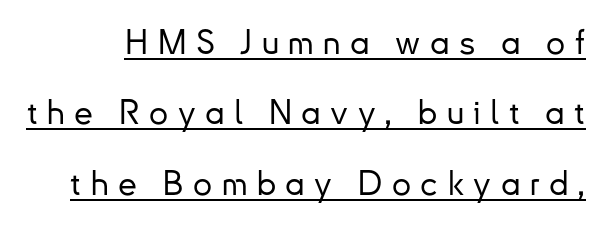
The image shows 34 px sans-serif type, upright; set loose line spacing (2.07x), unusually wide letter spacing (+0.28 em), underlined; low stroke contrast and a small x-height.
